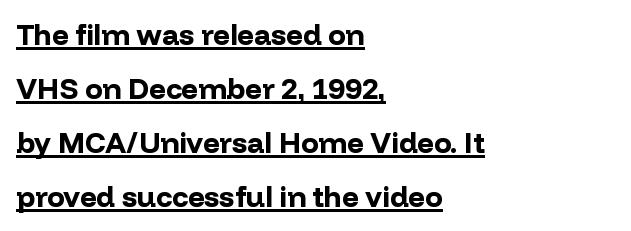
The image shows 29 px bold sans-serif type, upright; set left-aligned, line spacing 1.86x, normal letter spacing, underlined; low stroke contrast and a medium x-height.
